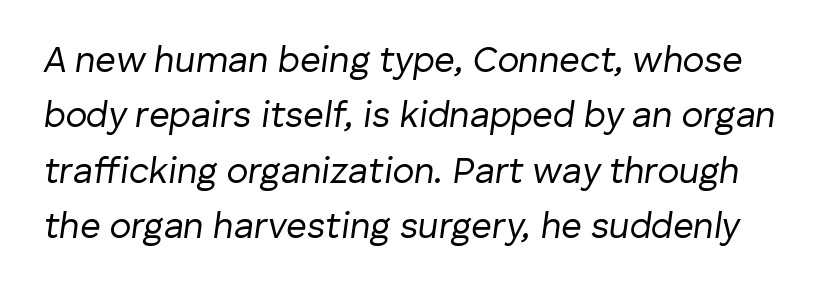
Q: Is the text bold? A: No.
Q: Is the text italic (slanted)? A: Yes, it leans right by about 8 degrees.
Q: Is the text underlined? A: No.
Q: Is the spacing between letters normal or unusually wide? A: Normal.
Q: Is the spacing between lines tight, normal or loose? A: Normal.
Q: Width (condensed, normal, or wide)? A: Normal.
Q: Stroke contrast? A: Low.
Q: x-height? A: Medium.
Q: Monospaced? A: No.
